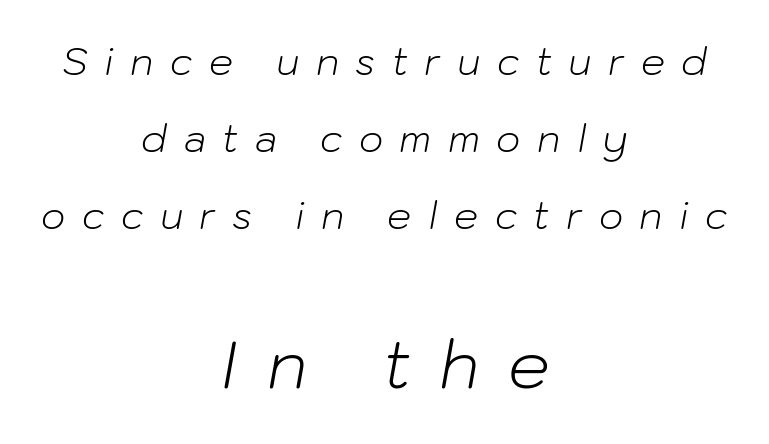
The compositor balanced each line on the midline. The line-height multiplier appears high, well above default. The text carries the slant typical of an italic or oblique font. Students, note that the glyphs here are deliberately spaced far apart. The characters are drawn with everyday or finer stroke widths. Whoever set this made the second block the dominant, larger element.
